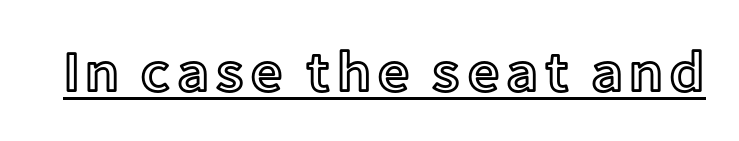
Style check: upright. Here the designer chose a conventional face with non-uniform glyph widths. Like a heading marked for emphasis, these lines bear an underscore.
